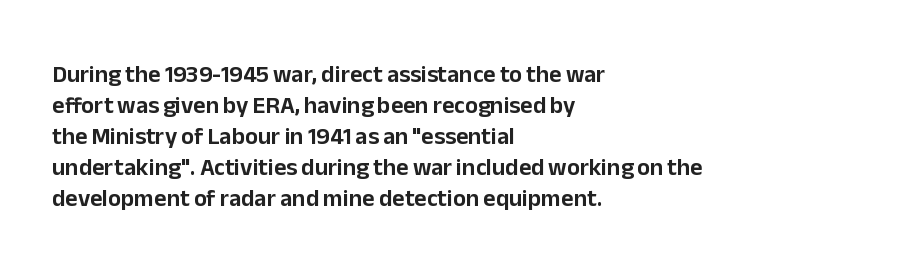
{"italic": "no", "underline": "no", "align": "left", "line_spacing": "normal", "line_spacing_ratio": 1.29, "letter_spacing": "normal", "letter_spacing_em": 0.0, "glyph_px": 24}
